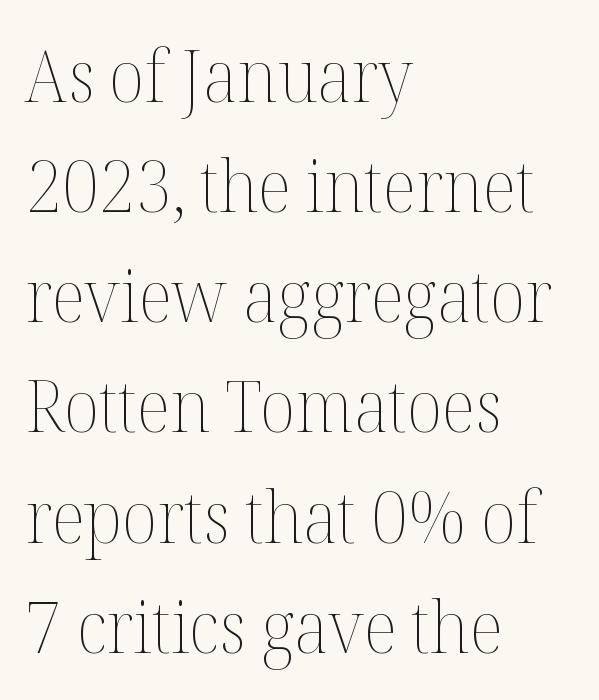
This sample is left-justified, so line endings fall wherever the words run out. The passage shown has conventional tracking throughout. A roman cut, with each character standing at attention. Nobody drew a line under any word here. This sample keeps an unexceptional amount of space between lines. No chunkiness to these letters — they're not bold.
